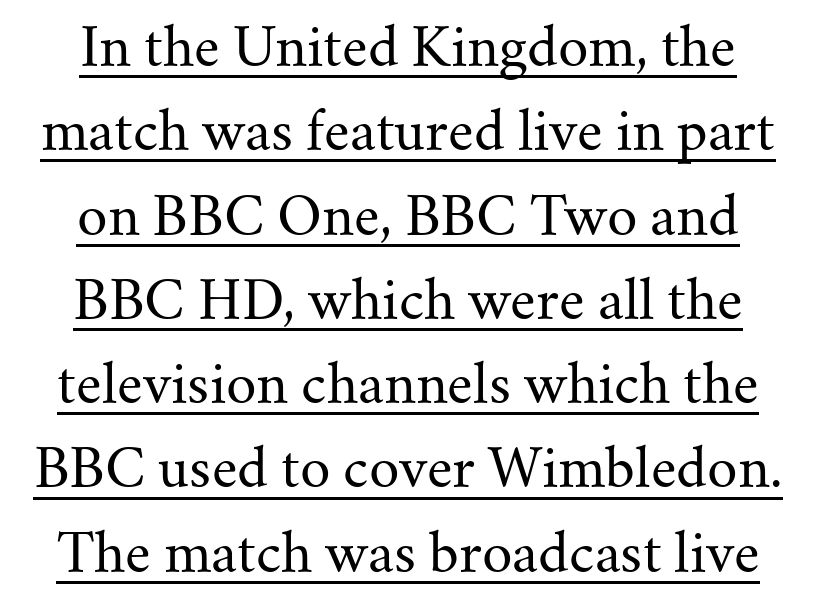
{"serif": "yes", "italic": "no", "bold": "no", "weight": "regular", "width": "normal", "stroke_contrast": "medium", "x_height": "small", "monospaced": "no", "underline": "yes", "line_spacing": "normal", "line_spacing_ratio": 1.59, "letter_spacing": "normal", "letter_spacing_em": 0.0, "glyph_px": 53}
